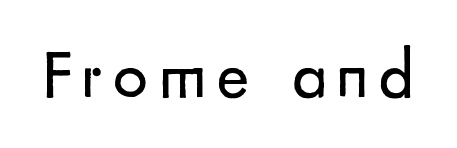
The image shows 69 px regular-weight sans-serif type, upright; set not underlined; low stroke contrast and a small x-height.
